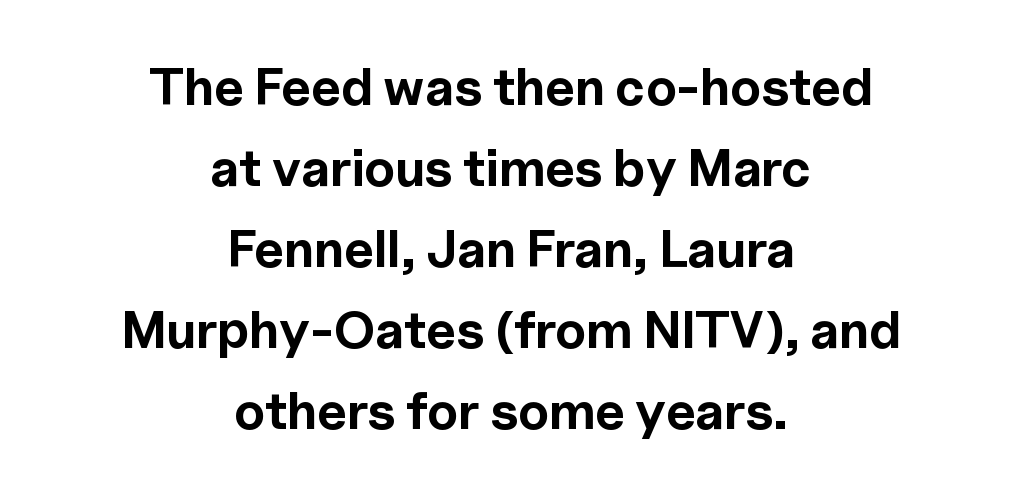
If you folded the block vertically in half, each line would mirror itself in length. Vertical spacing — default. The font's upright variant was chosen for this text. Font category for this specimen: sans-serif. Characters follow at the spacing the type designer built in.
